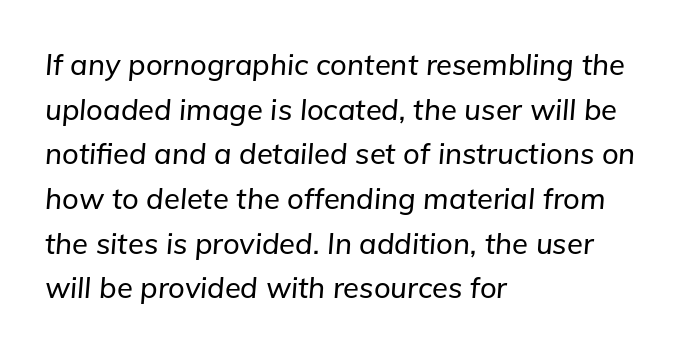
Line spacing here is normal. There is no visible air inserted between adjacent glyphs. The area under the type is left untouched. The paragraph has a hard left edge and a soft right edge. Each letter keeps its own natural width here, so spacing adapts to shape.
